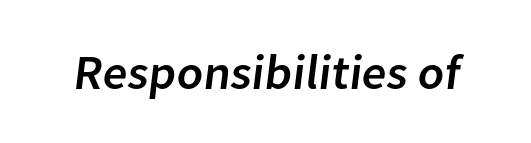
The image shows 49 px sans-serif type; set normal letter spacing, not underlined; low stroke contrast and a medium x-height.
